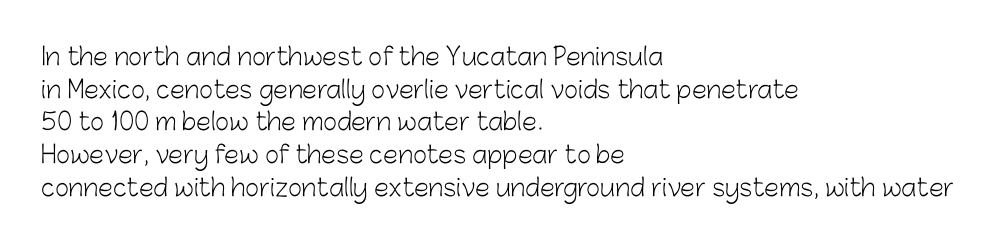
Plain, unruled lines of type. Ordinary non-slanted type is in use. Does extra space separate the letters? No, they use regular spacing. This is not heavy type; no bold has been used. These lines sit exactly where default settings would place them. Reading down the block, your eye returns to a fixed left position each line.
